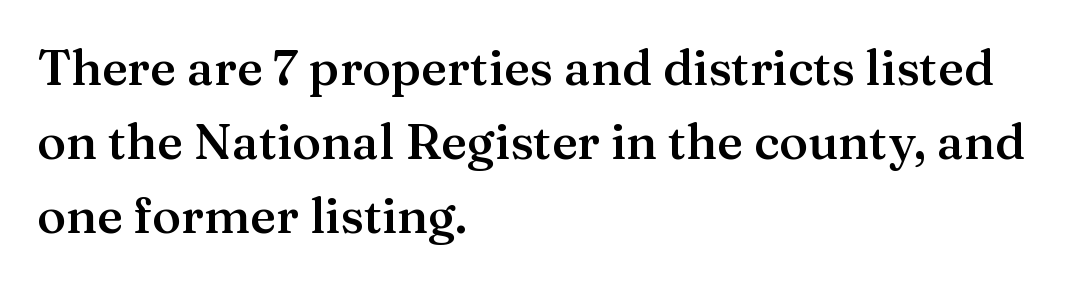
The image shows 49 px semibold serif type, upright; set left-aligned, normal line spacing (1.51x), normal letter spacing, not underlined; medium stroke contrast and a medium x-height.
